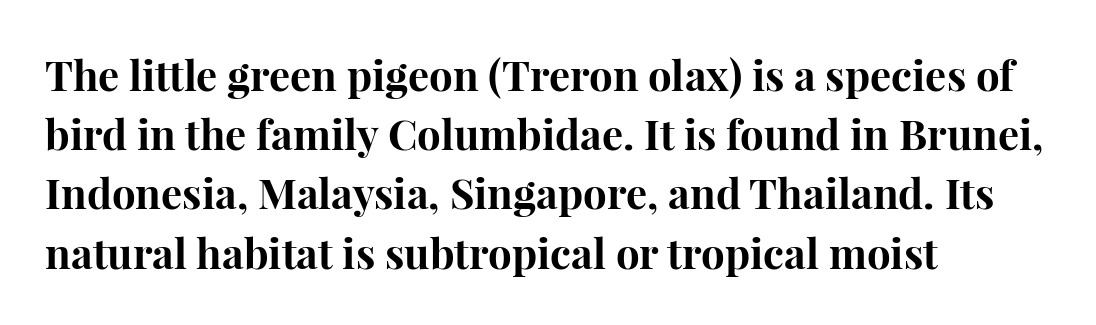
The specimen omits any rule beneath the text block's lines. These lines were composed using upright roman letters. Observe the ordinary spacing: letters are neighbours, not strangers. Line beginnings align vertically; line endings do not. One glance says typical: line gaps are just what's usual. In terms of weight, the rendering is a true, heavy bold.
